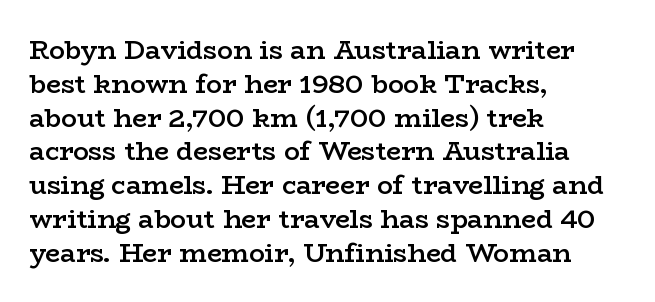
{"italic": "no", "bold": "semi", "underline": "no", "align": "left", "line_spacing": "normal", "line_spacing_ratio": 1.3, "letter_spacing": "normal", "letter_spacing_em": 0.0, "glyph_px": 26}
